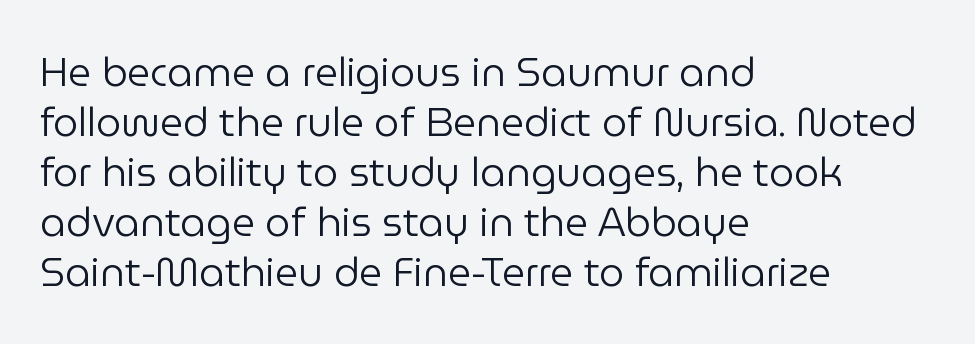
A classic flush-left, rag-right setting is used for this passage. The type is set solid horizontally, with unmodified tracking. If you drew a line through each stem, it would be perfectly vertical. This sample has the flowing, uneven cadence of proportional lettering.
